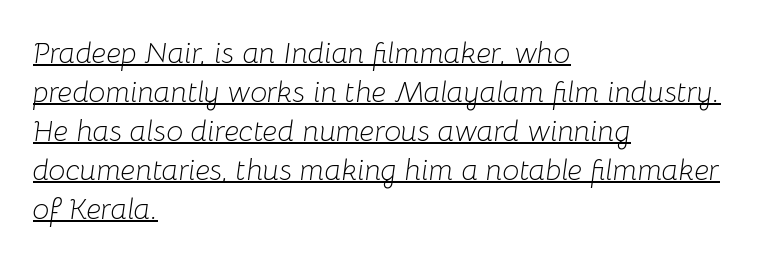
Q: Is the text bold? A: No.
Q: Is the text italic (slanted)? A: Yes, it leans right by about 8 degrees.
Q: Is the text underlined? A: Yes.
Q: How is the paragraph aligned? A: Left-aligned.
Q: Is the spacing between letters normal or unusually wide? A: Normal.
Q: Is the spacing between lines tight, normal or loose? A: Normal.
Q: Width (condensed, normal, or wide)? A: Normal.
Q: Stroke contrast? A: Low.
Q: x-height? A: Medium.
Q: Monospaced? A: No.
